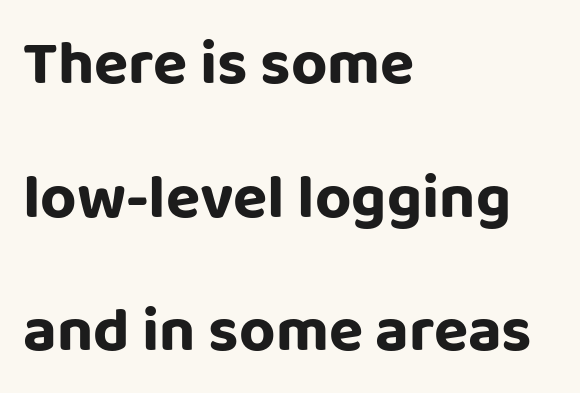
Q: Is the text italic (slanted)? A: No, it is upright.
Q: Is the typeface a serif or a sans-serif typeface? A: Sans-serif.
Q: Is the text underlined? A: No.
Q: How is the paragraph aligned? A: Left-aligned.
Q: Is the spacing between letters normal or unusually wide? A: Normal.
Q: Is the spacing between lines tight, normal or loose? A: Loose.
Q: Width (condensed, normal, or wide)? A: Normal.
Q: Stroke contrast? A: Low.
Q: x-height? A: Large.
Q: Monospaced? A: No.
